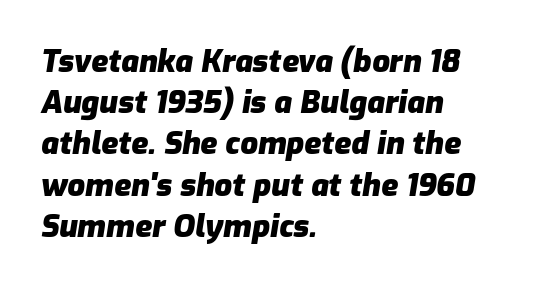
Q: Is the text bold? A: Yes.
Q: Is the text italic (slanted)? A: Yes, it leans right by about 9 degrees.
Q: Is the text underlined? A: No.
Q: How is the paragraph aligned? A: Left-aligned.
Q: Is the spacing between letters normal or unusually wide? A: Normal.
Q: Is the spacing between lines tight, normal or loose? A: Normal.
Q: Width (condensed, normal, or wide)? A: Normal.
Q: Stroke contrast? A: Low.
Q: x-height? A: Medium.
Q: Monospaced? A: No.
